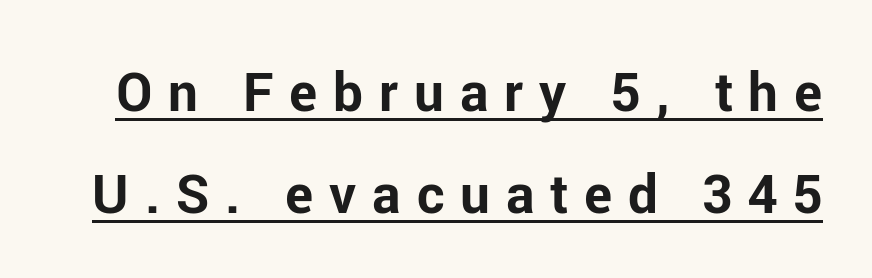
Q: Is the text bold? A: Yes.
Q: Is the text italic (slanted)? A: No, it is upright.
Q: Is the typeface a serif or a sans-serif typeface? A: Sans-serif.
Q: Is the text underlined? A: Yes.
Q: Is the spacing between letters normal or unusually wide? A: Unusually wide.
Q: Is the spacing between lines tight, normal or loose? A: Loose.
Q: Width (condensed, normal, or wide)? A: Normal.
Q: Stroke contrast? A: Low.
Q: x-height? A: Medium.
Q: Monospaced? A: No.
